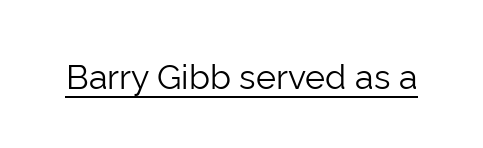
{"serif": "no", "italic": "no", "bold": "no", "weight": "light", "width": "normal", "stroke_contrast": "low", "x_height": "medium", "monospaced": "no", "underline": "yes", "letter_spacing": "normal", "letter_spacing_em": 0.0, "glyph_px": 34}
